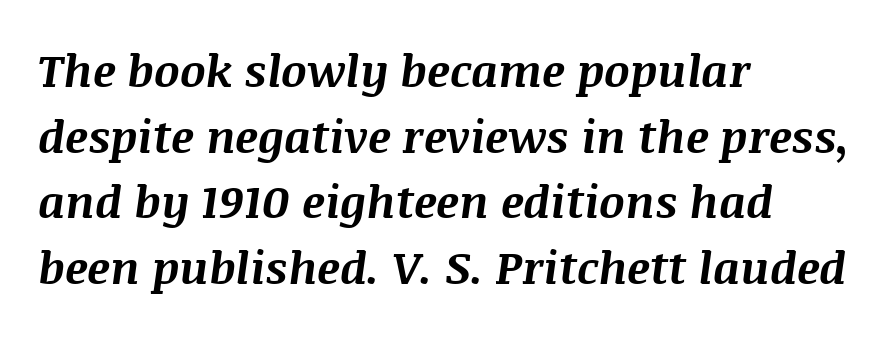
Words float on clear page, feet unadorned. Horizontal bands of white between lines are of average thickness. Default kerning and tracking; the words read as compact shapes. The font is running at its bold setting. Does the lettering tilt? It does — this is italic.
